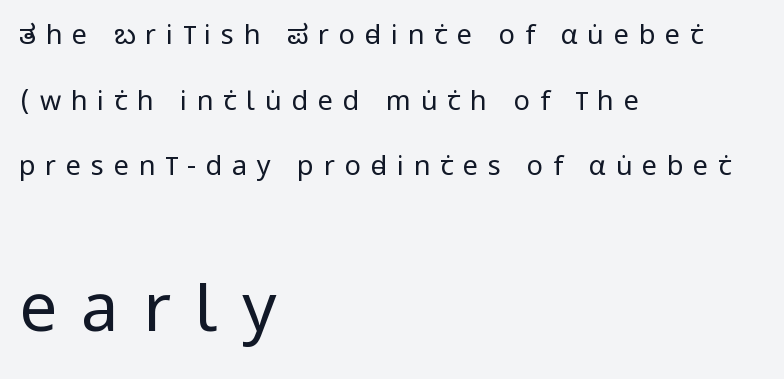
{"serif": "no", "italic": "no", "bold": "no", "weight": "regular", "width": "condensed", "stroke_contrast": "low", "x_height": "large", "monospaced": "no", "underline": "no", "align": "left", "line_spacing": "loose", "line_spacing_ratio": 2.43, "letter_spacing": "wide", "letter_spacing_em": 0.36, "larger_block": "second", "size_ratio": 2.48, "glyph_px": 67}
